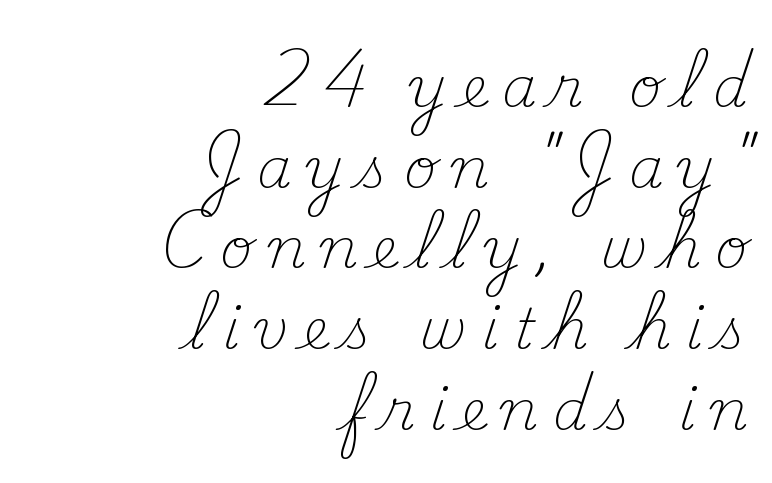
{"serif": "yes", "bold": "no", "weight": "light", "width": "normal", "stroke_contrast": "medium", "x_height": "small", "monospaced": "no", "underline": "no", "align": "right", "line_spacing": "normal", "line_spacing_ratio": 1.44, "letter_spacing": "wide", "letter_spacing_em": 0.26, "glyph_px": 56}
